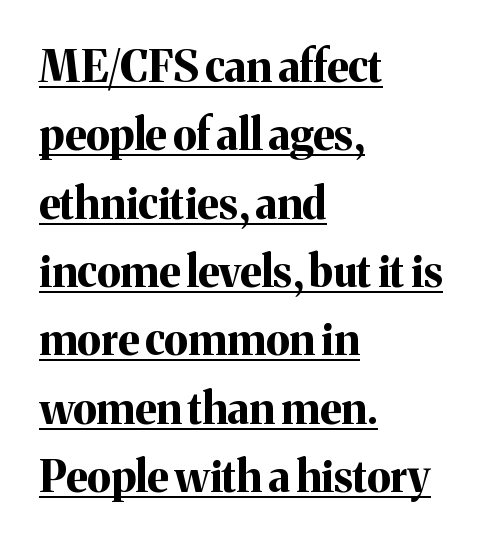
Q: Is the text bold? A: Yes.
Q: Is the text italic (slanted)? A: No, it is upright.
Q: Is the typeface a serif or a sans-serif typeface? A: Serif.
Q: Is the text underlined? A: Yes.
Q: How is the paragraph aligned? A: Left-aligned.
Q: Is the spacing between letters normal or unusually wide? A: Normal.
Q: Is the spacing between lines tight, normal or loose? A: Normal.
Q: Width (condensed, normal, or wide)? A: Normal.
Q: Stroke contrast? A: Medium.
Q: x-height? A: Medium.
Q: Monospaced? A: No.
